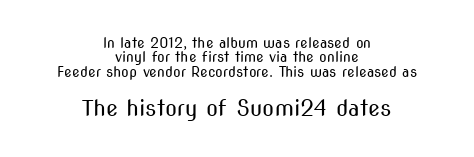
Q: Is the text bold? A: No.
Q: Is the text italic (slanted)? A: No, it is upright.
Q: Is the text underlined? A: No.
Q: How is the paragraph aligned? A: Centered.
Q: Is the spacing between letters normal or unusually wide? A: Normal.
Q: Is the spacing between lines tight, normal or loose? A: Tight.
Q: Which block of text is set in a larger size, the first (top) or the second (bottom)? A: The second (bottom) one.
